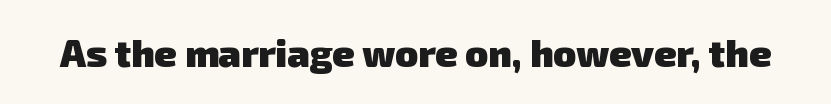
Q: Is the text bold? A: Yes.
Q: Is the typeface a serif or a sans-serif typeface? A: Sans-serif.
Q: Is the text underlined? A: No.
Q: Is the spacing between letters normal or unusually wide? A: Normal.
Q: Width (condensed, normal, or wide)? A: Normal.
Q: Stroke contrast? A: Low.
Q: x-height? A: Medium.
Q: Monospaced? A: No.
